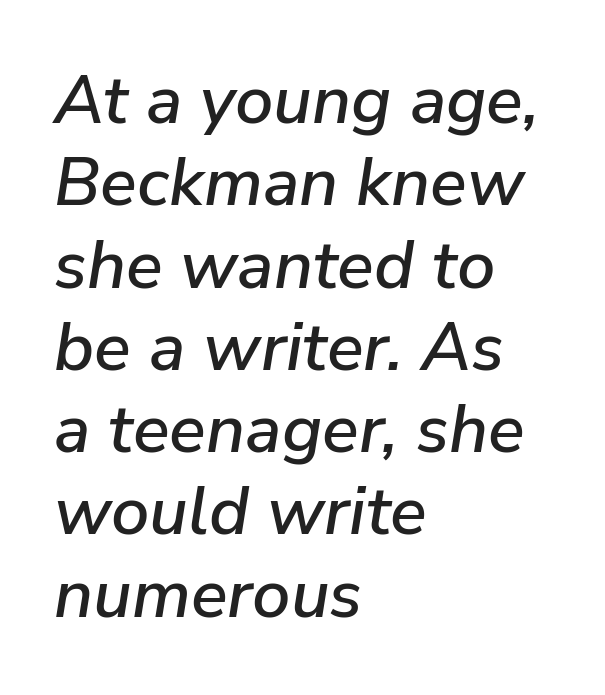
The image shows 68 px text type, italic (leaning right); set left-aligned, line spacing 1.21x, normal letter spacing, not underlined; low stroke contrast and a medium x-height.
